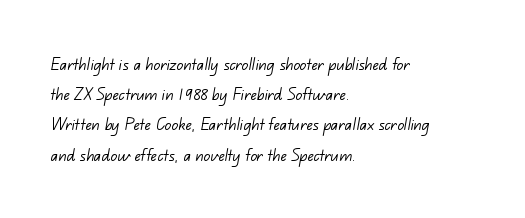
Q: Is the text bold? A: No.
Q: Is the text underlined? A: No.
Q: How is the paragraph aligned? A: Left-aligned.
Q: Is the spacing between letters normal or unusually wide? A: Normal.
Q: Is the spacing between lines tight, normal or loose? A: Normal.
